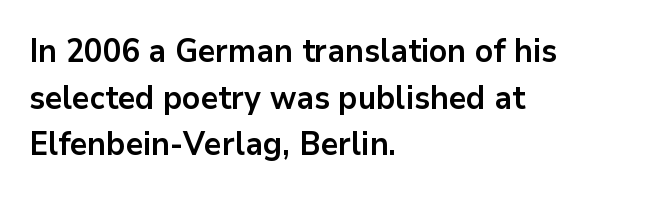
Q: Is the text bold? A: Yes.
Q: Is the text italic (slanted)? A: No, it is upright.
Q: Is the typeface a serif or a sans-serif typeface? A: Sans-serif.
Q: Is the text underlined? A: No.
Q: How is the paragraph aligned? A: Left-aligned.
Q: Is the spacing between letters normal or unusually wide? A: Normal.
Q: Is the spacing between lines tight, normal or loose? A: Normal.
Q: Width (condensed, normal, or wide)? A: Normal.
Q: Stroke contrast? A: Low.
Q: x-height? A: Medium.
Q: Monospaced? A: No.
